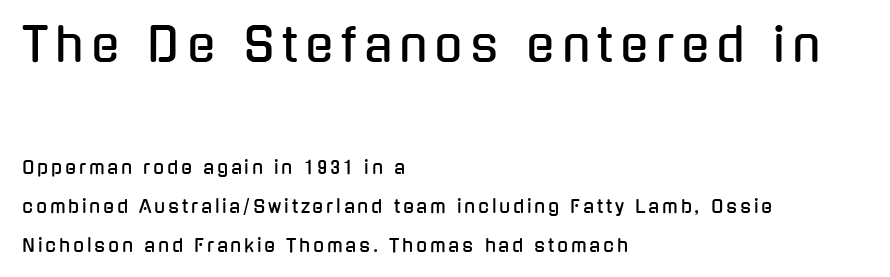
{"serif": "no", "italic": "no", "width": "condensed", "stroke_contrast": "low", "x_height": "medium", "monospaced": "no", "underline": "no", "align": "left", "line_spacing": "loose", "line_spacing_ratio": 2.16, "larger_block": "first", "size_ratio": 2.56, "glyph_px": 46}
